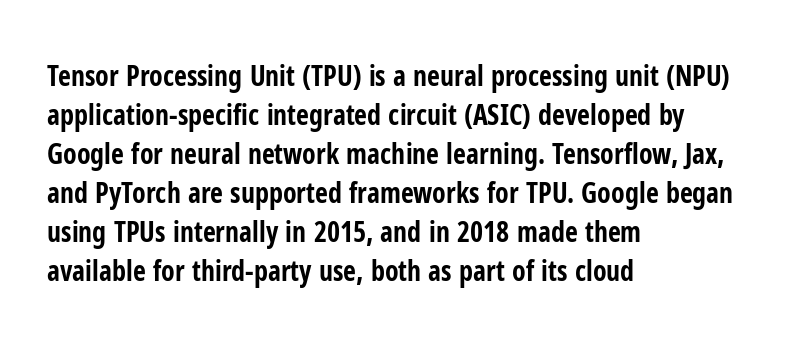
Q: Is the text bold? A: Yes.
Q: Is the text italic (slanted)? A: No, it is upright.
Q: Is the typeface a serif or a sans-serif typeface? A: Sans-serif.
Q: Is the text underlined? A: No.
Q: How is the paragraph aligned? A: Left-aligned.
Q: Is the spacing between letters normal or unusually wide? A: Normal.
Q: Is the spacing between lines tight, normal or loose? A: Normal.
Q: Width (condensed, normal, or wide)? A: Condensed.
Q: Stroke contrast? A: Low.
Q: x-height? A: Medium.
Q: Monospaced? A: No.
